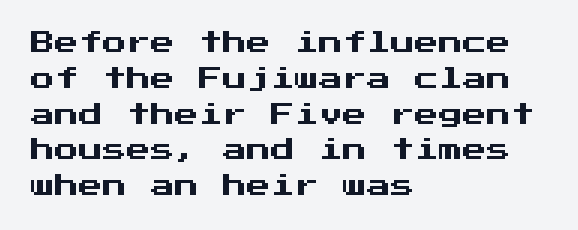
Summary of vertical rhythm: regular, with standard interline spacing. Is the block centered? No — it sits flush against the left margin. Nobody drew a line under any word here. Unlike italic type, these characters show no tilt at all.
